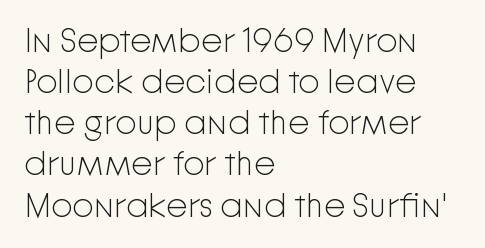
Serifs: no, the terminals of the letterforms are clean. The glyphs are unaccompanied by any horizontal stroke below them. The paragraph has a hard left edge and a soft right edge. Upright lettering throughout. These glyphs show unthickened strokes, regular width or finer.
